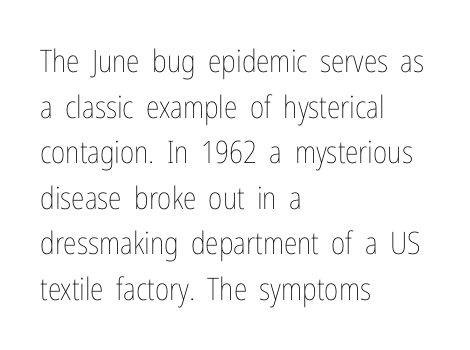
Q: Is the text bold? A: No.
Q: Is the text italic (slanted)? A: No, it is upright.
Q: Is the text underlined? A: No.
Q: How is the paragraph aligned? A: Left-aligned.
Q: Is the spacing between letters normal or unusually wide? A: Normal.
Q: Is the spacing between lines tight, normal or loose? A: Normal.
Q: Width (condensed, normal, or wide)? A: Condensed.
Q: Stroke contrast? A: Low.
Q: x-height? A: Medium.
Q: Monospaced? A: No.
